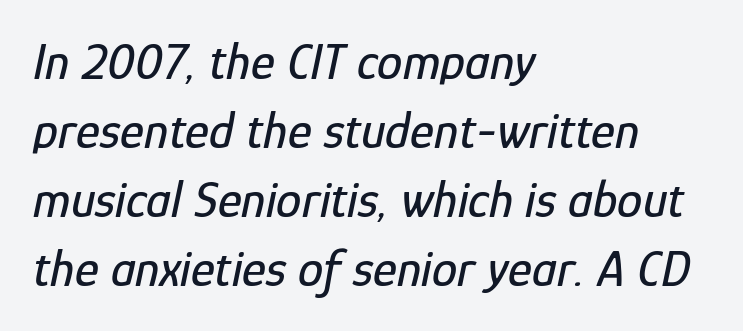
A bare baseline throughout the passage. Nobody touched the tracking dial on this one. Casual observation: everything's shoved over to the left. The letters advance in unequal steps, a hallmark of proportional type.
